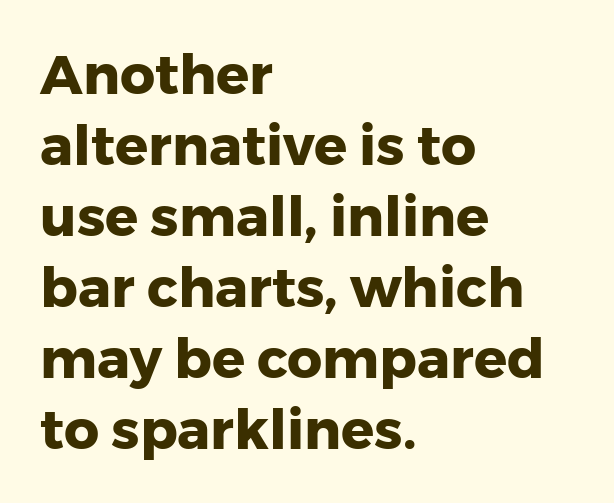
{"serif": "no", "italic": "no", "bold": "yes", "weight": "heavy", "width": "normal", "stroke_contrast": "low", "x_height": "medium", "monospaced": "no", "underline": "no", "align": "left", "line_spacing": "normal", "line_spacing_ratio": 1.29, "letter_spacing": "normal", "letter_spacing_em": 0.0, "glyph_px": 55}
